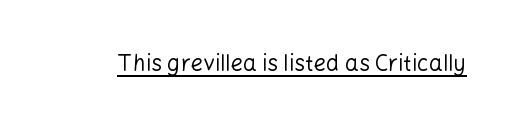
Q: Is the text bold? A: No.
Q: Is the text italic (slanted)? A: No, it is upright.
Q: Is the text underlined? A: Yes.
Q: Is the spacing between letters normal or unusually wide? A: Normal.
